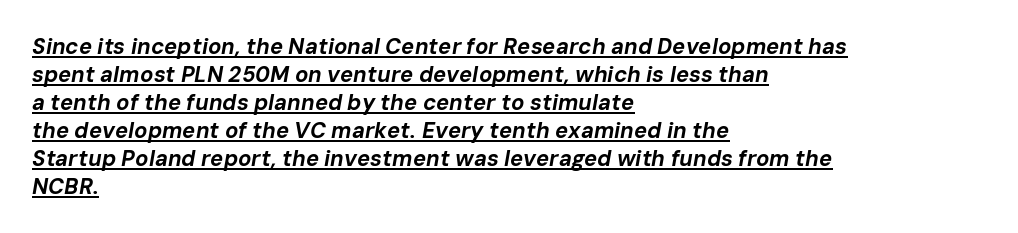
Italic: yes, the glyphs are oblique. A typesetter would call this leading conventional body-copy spacing. This rendering features underlined lettering. The face used here is rendered with its standard letterfit. Is the type bold? Yes — the strokes are clearly thick and heavy. Typeset ragged right — the left edge is the straight one.
